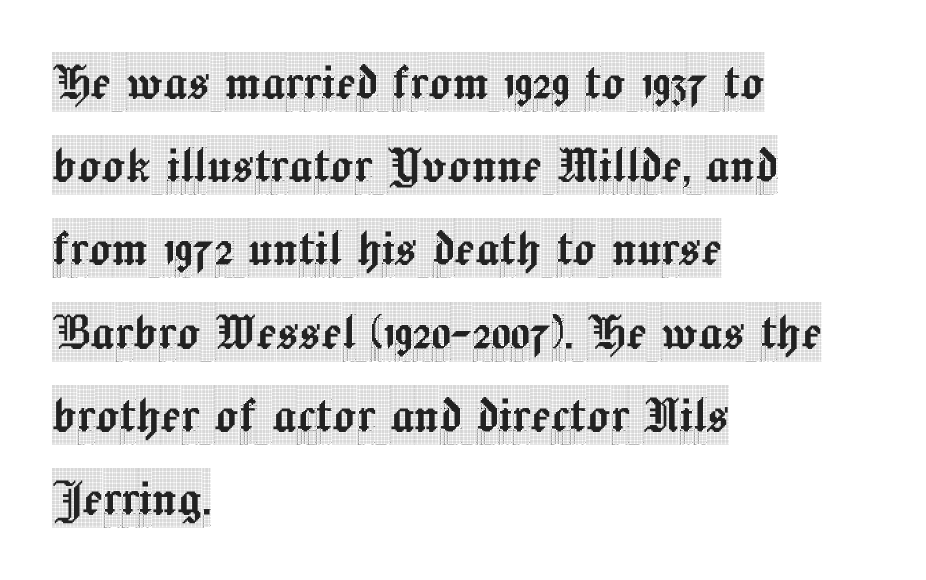
The image shows 59 px condensed serif type, upright; set left-aligned, normal line spacing (1.41x), normal letter spacing, not underlined; a large x-height.
